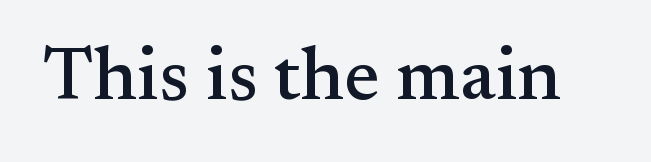
The image shows 75 px serif type, upright; set normal letter spacing, not underlined; medium stroke contrast and a small x-height.
